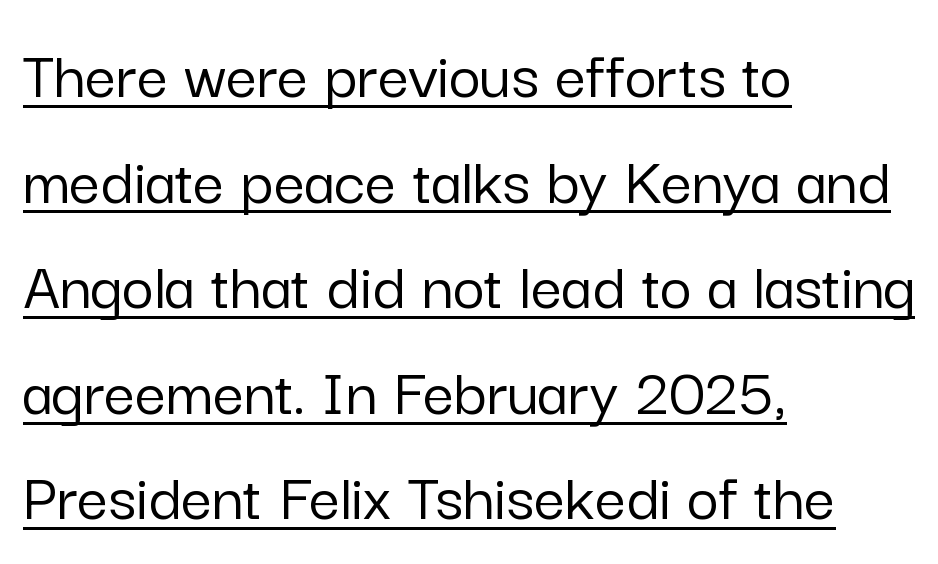
Tall strokes in this sample are plumb rather than angled. A baseline rule has been typeset under these characters. Think of a printed novel: that variable character pitch is what you see here. Notice how descenders clear the ascenders below comfortably — that's standard leading.
